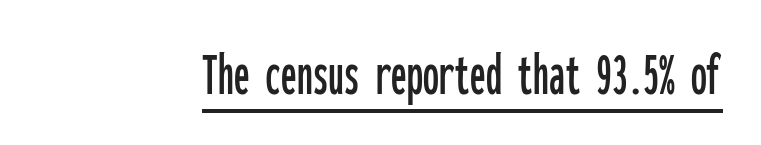
Q: Is the text italic (slanted)? A: No, it is upright.
Q: Is the typeface a serif or a sans-serif typeface? A: Sans-serif.
Q: Is the text underlined? A: Yes.
Q: Is the spacing between letters normal or unusually wide? A: Normal.
Q: Width (condensed, normal, or wide)? A: Condensed.
Q: Stroke contrast? A: Low.
Q: x-height? A: Medium.
Q: Monospaced? A: Yes.
